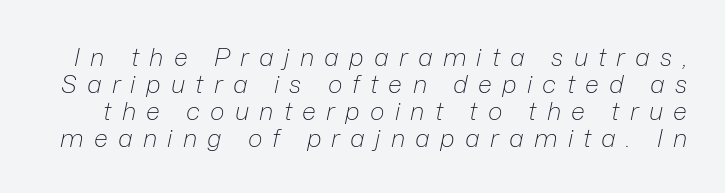
The strip under each line holds only bare page. The rendering uses a small line-height, squeezing the rows. The axis of the letterforms is tilted away from vertical. There is plenty of visible air inserted between adjacent glyphs. The strokes carry an ordinary text weight at most.
